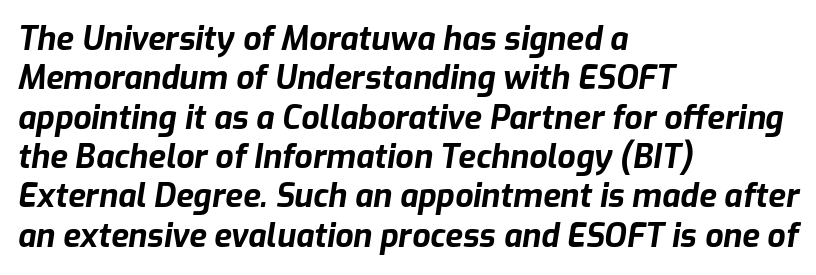
{"italic": "yes", "lean": "right", "slant_degrees": 9, "bold": "yes", "weight": "bold", "width": "normal", "stroke_contrast": "low", "x_height": "medium", "monospaced": "no", "underline": "no", "align": "left", "line_spacing_ratio": 1.23, "letter_spacing": "normal", "letter_spacing_em": 0.0, "glyph_px": 32}
